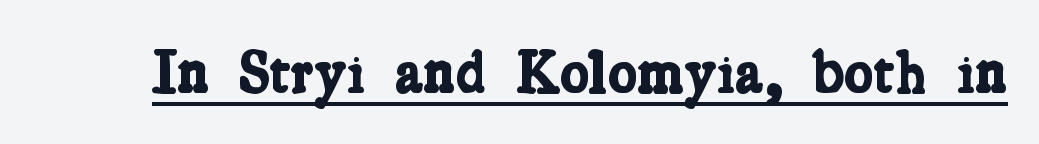
{"serif": "yes", "bold": "yes", "weight": "bold", "width": "condensed", "stroke_contrast": "low", "x_height": "medium", "monospaced": "no", "underline": "yes", "letter_spacing": "normal", "letter_spacing_em": 0.0, "glyph_px": 61}
